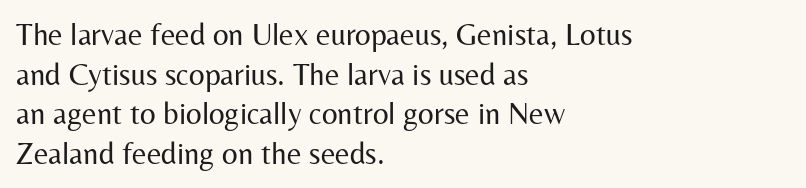
{"serif": "no", "italic": "no", "bold": "no", "weight": "regular", "width": "normal", "stroke_contrast": "medium", "x_height": "medium", "monospaced": "no", "underline": "no", "align": "left", "line_spacing": "normal", "line_spacing_ratio": 1.28, "letter_spacing": "normal", "letter_spacing_em": 0.0, "glyph_px": 31}
